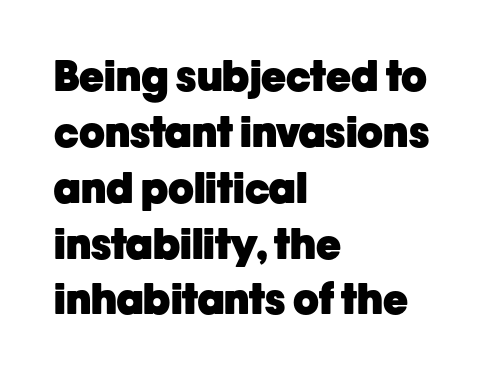
Descenders are the only things crossing below the line. The vertical gap from one line to the next is medium. Unlike italic type, these characters show no tilt at all. Tracking here is standard; glyphs follow each other at the usual distance. Each line starts at the same left margin while the right side varies. The rendering uses natural spacing where letterforms have individual widths.
